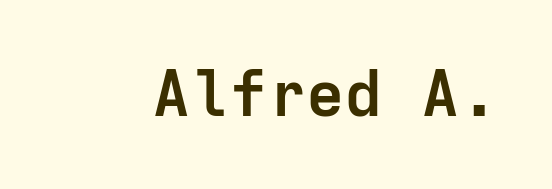
The image shows 64 px semibold sans-serif type, upright, monospaced; set normal letter spacing, not underlined; low stroke contrast and a medium x-height.
